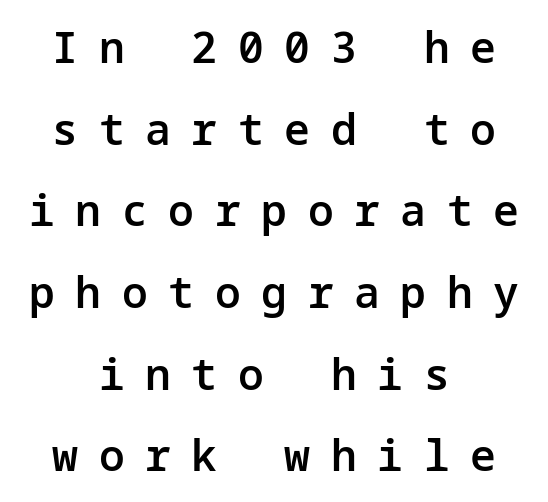
The image shows 43 px semibold sans-serif type, upright; set centered, loose line spacing (1.9x), unusually wide letter spacing (+0.48 em), not underlined; low stroke contrast and a medium x-height.
